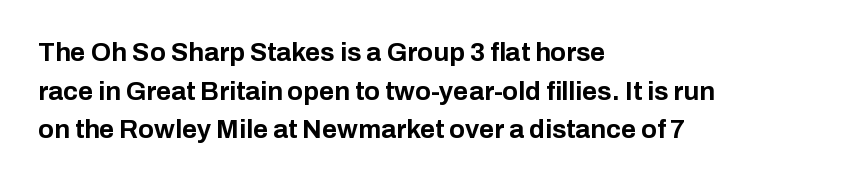
{"italic": "no", "bold": "yes", "underline": "no", "align": "left", "line_spacing": "normal", "line_spacing_ratio": 1.49, "letter_spacing": "normal", "letter_spacing_em": 0.0, "glyph_px": 26}
